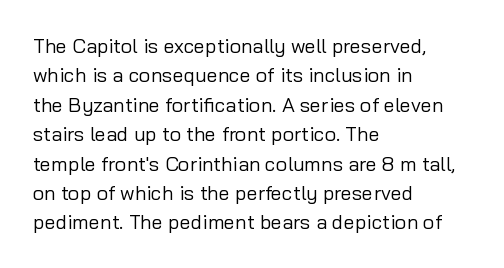
Look at the tracking — it's just the regular setting, nothing added. This sample keeps an unexceptional amount of space between lines. A typesetter would mark this as roman, not italic. Each row of text sits above clean, open space. Ink coverage per letter is moderate at most. This rendering uses left alignment, leaving the right contour irregular.
